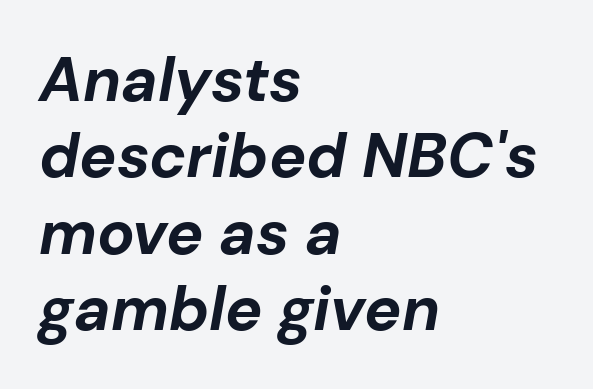
Is this a fixed-width face? No — the glyphs have proportional, varying widths. Visually the block forms a straight wall on the left and a jagged coastline on the right. The glyphs look as if they've been sheared to an angle. Just letters on the line, the space beneath them empty. Each glyph is drawn with heavy, bold strokes.
